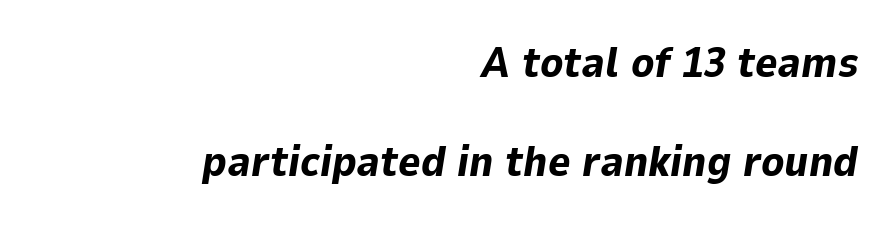
The image shows 43 px bold type, italic (leaning right); set right-aligned, loose line spacing (2.3x), normal letter spacing, not underlined; low stroke contrast and a medium x-height.
